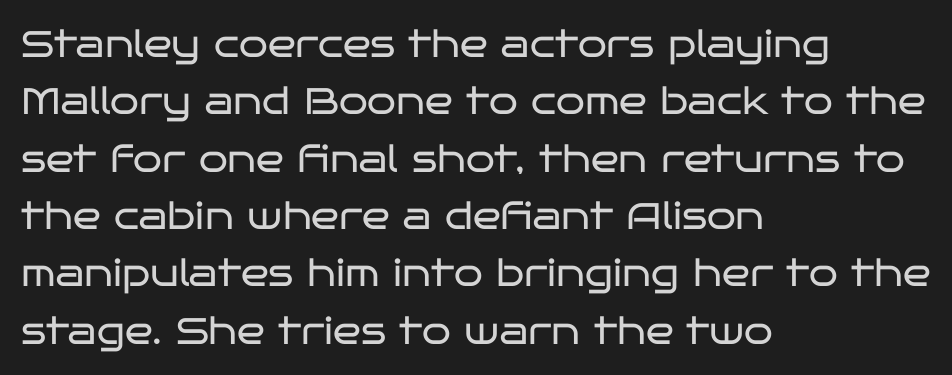
{"serif": "no", "italic": "no", "bold": "no", "weight": "regular", "width": "wide", "stroke_contrast": "low", "x_height": "large", "monospaced": "no", "underline": "no", "align": "left", "line_spacing": "normal", "line_spacing_ratio": 1.55, "letter_spacing": "normal", "letter_spacing_em": 0.0, "glyph_px": 37}
